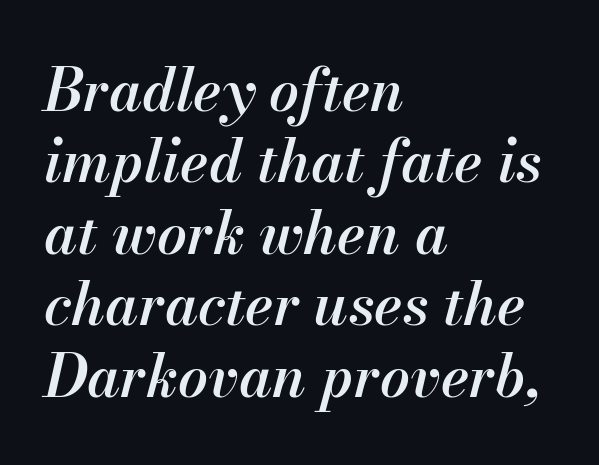
Q: Is the text bold? A: Semi-bold.
Q: Is the text italic (slanted)? A: Yes, it leans right by about 13 degrees.
Q: Is the text underlined? A: No.
Q: How is the paragraph aligned? A: Left-aligned.
Q: Is the spacing between letters normal or unusually wide? A: Normal.
Q: Width (condensed, normal, or wide)? A: Normal.
Q: Stroke contrast? A: Medium.
Q: x-height? A: Small.
Q: Monospaced? A: No.
